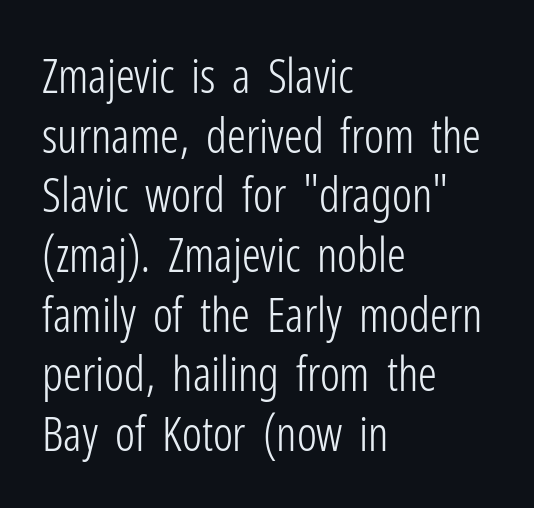
Weight class: somewhere from thin through regular. If you measured baseline to baseline, you'd find a middling distance. Unmarked baselines from the first word to the last. Are there feet on the stems? There aren't — it's a sans. Upright lettering throughout. Looks like regular typesetting: each glyph gets only the width it needs.
